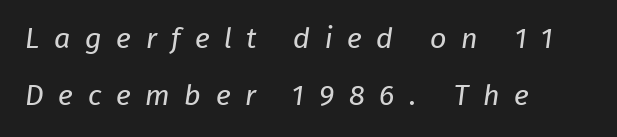
The passage shown is not underscored anywhere. The typeface chosen for these lines omits serifs. Heaviness? Minimal to ordinary, like unemphasized prose. Loose tracking; the words dissolve into strings of separated letters.
